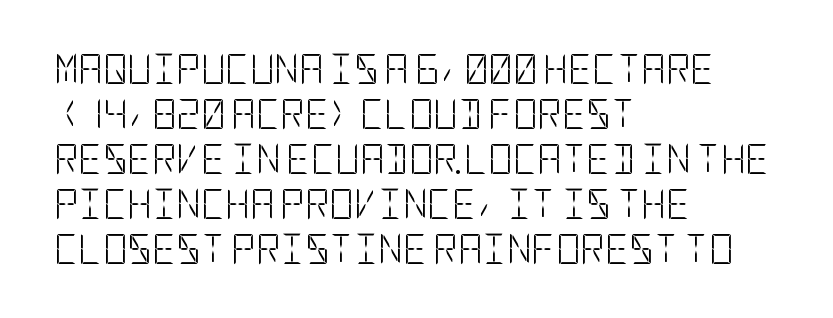
{"serif": "no", "italic": "no", "bold": "no", "weight": "light", "width": "condensed", "stroke_contrast": "low", "x_height": "large", "underline": "no", "align": "left", "line_spacing": "normal", "line_spacing_ratio": 1.5, "letter_spacing": "normal", "letter_spacing_em": 0.0, "glyph_px": 30}
